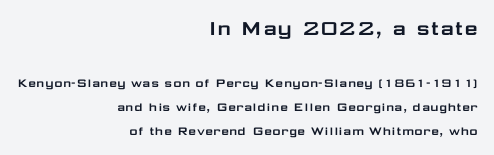
Q: Is the text italic (slanted)? A: No, it is upright.
Q: Is the text underlined? A: No.
Q: How is the paragraph aligned? A: Right-aligned.
Q: Is the spacing between letters normal or unusually wide? A: Normal.
Q: Is the spacing between lines tight, normal or loose? A: Normal.
Q: Which block of text is set in a larger size, the first (top) or the second (bottom)? A: The first (top) one.
